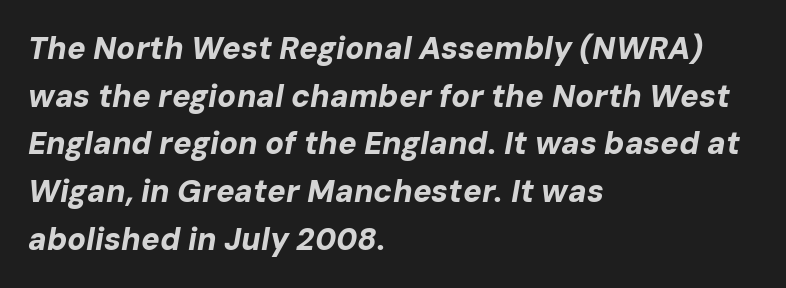
These lines are rendered in a variable-pitch font. On the weight axis this lands at bold, roughly 700. Honestly, the row spacing looks completely unremarkable. Designer's note — italics engaged. The letters sit at their default tracking, neither squeezed nor spread.
